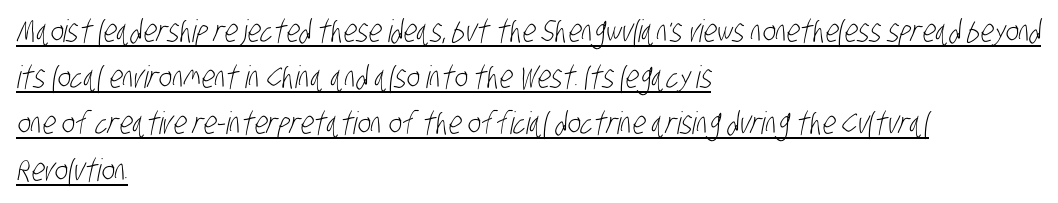
{"serif": "no", "bold": "no", "weight": "light", "width": "condensed", "stroke_contrast": "low", "x_height": "large", "monospaced": "no", "underline": "yes", "align": "left", "line_spacing": "normal", "line_spacing_ratio": 1.49, "letter_spacing": "normal", "letter_spacing_em": 0.0, "glyph_px": 31}
